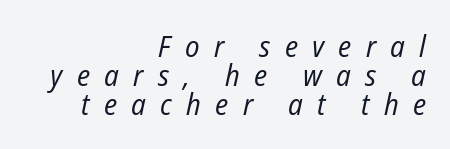
{"italic": "yes", "lean": "right", "slant_degrees": 12, "bold": "no", "weight": "regular", "width": "condensed", "stroke_contrast": "low", "x_height": "medium", "monospaced": "no", "underline": "no", "align": "right", "line_spacing": "tight", "line_spacing_ratio": 0.97, "letter_spacing": "wide", "letter_spacing_em": 0.48, "glyph_px": 30}
